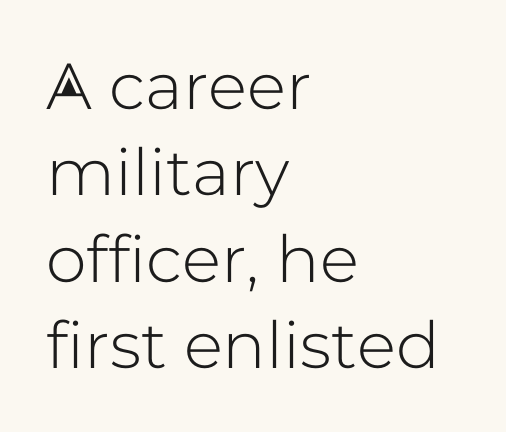
The image shows 65 px sans-serif type, upright; set left-aligned, normal line spacing (1.33x), normal letter spacing, not underlined; low stroke contrast and a medium x-height.
